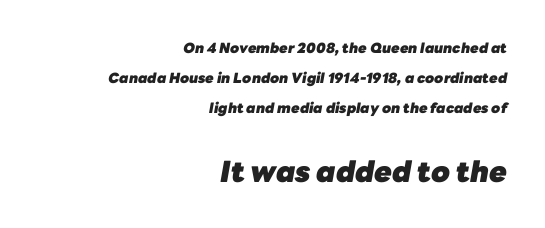
Q: Is the text bold? A: Yes.
Q: Is the text italic (slanted)? A: Yes, it leans right by about 10 degrees.
Q: Is the text underlined? A: No.
Q: How is the paragraph aligned? A: Right-aligned.
Q: Is the spacing between letters normal or unusually wide? A: Normal.
Q: Is the spacing between lines tight, normal or loose? A: Loose.
Q: Which block of text is set in a larger size, the first (top) or the second (bottom)? A: The second (bottom) one.
Q: Width (condensed, normal, or wide)? A: Normal.
Q: Stroke contrast? A: Low.
Q: x-height? A: Medium.
Q: Monospaced? A: No.
